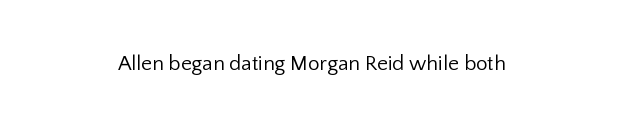
Q: Is the text bold? A: No.
Q: Is the text italic (slanted)? A: No, it is upright.
Q: Is the text underlined? A: No.
Q: How is the paragraph aligned? A: Centered.
Q: Is the spacing between letters normal or unusually wide? A: Normal.
